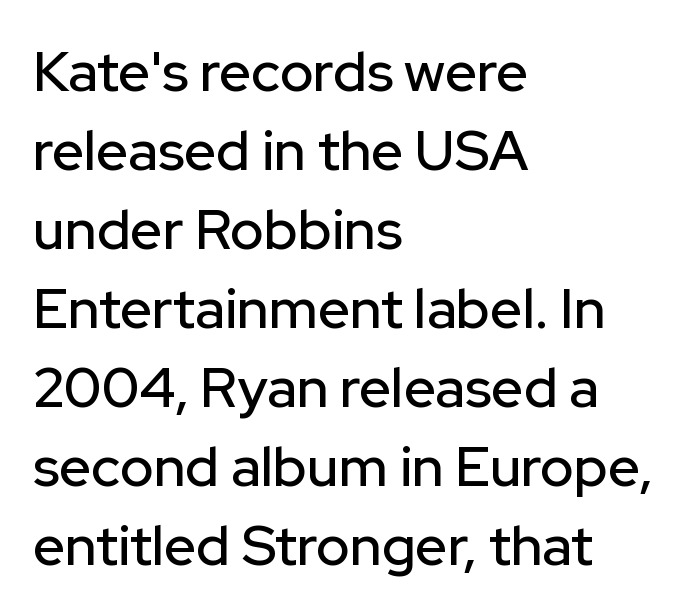
The image shows 56 px sans-serif type, upright; set left-aligned, normal line spacing (1.41x), normal letter spacing, not underlined; low stroke contrast and a medium x-height.
